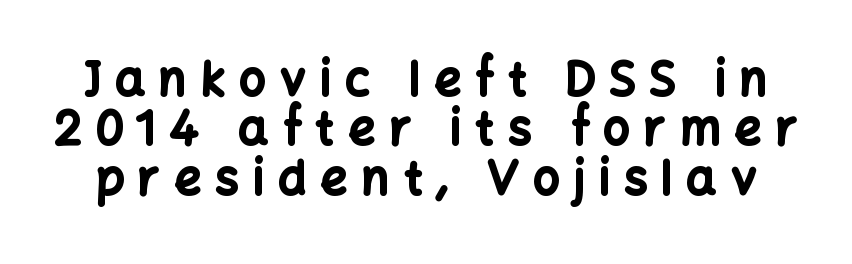
The image shows 47 px bold sans-serif type, upright; set tight line spacing (1.05x), unusually wide letter spacing (+0.3 em), not underlined; low stroke contrast and a medium x-height.
